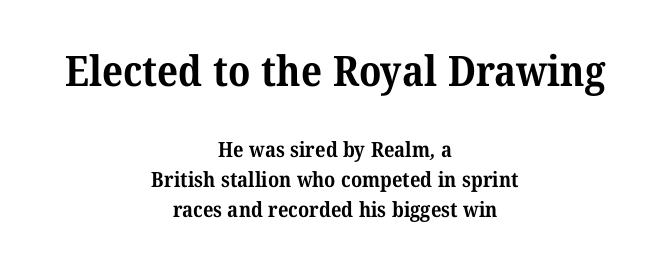
If you measured baseline to baseline, you'd find a middling distance. Words appear dense and cohesive because spacing is normal. Every letter is thick-stroked: bold, no question. Compared with a flush-left layout, this one balances lines on the center instead. Is this a fixed-width face? No — the glyphs have proportional, varying widths.
